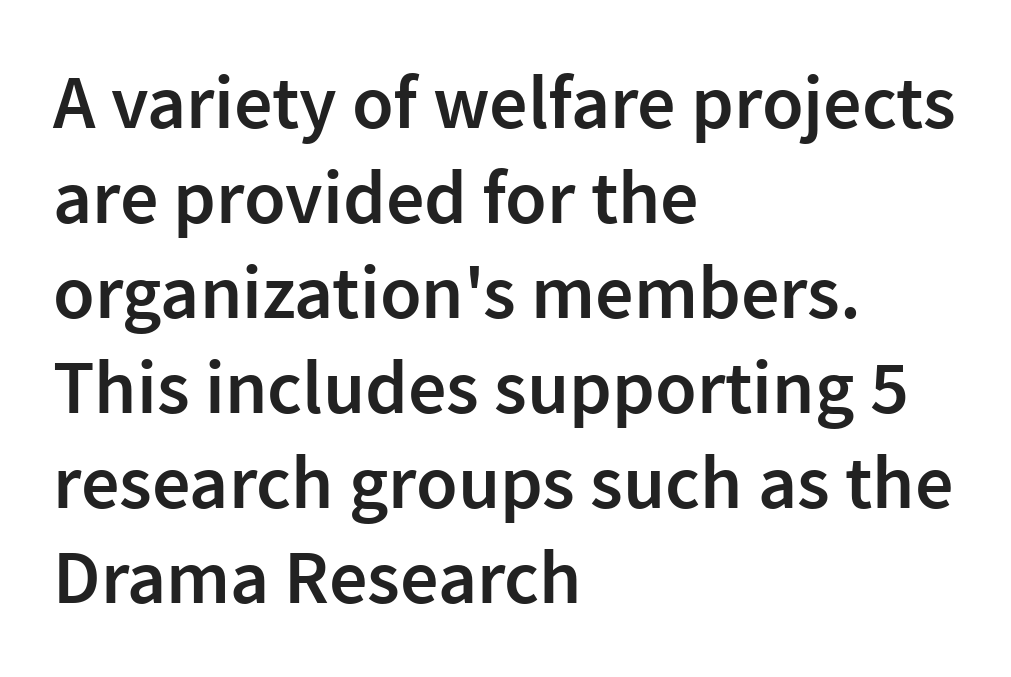
Unmarked baselines from the first word to the last. There is no visible air inserted between adjacent glyphs. These lines sit exactly where default settings would place them. A roman cut, with each character standing at attention. This is sans-serif lettering, the kind often seen on screens and signage. Every letter is mildly thick-stroked: semibold rather than bold.
